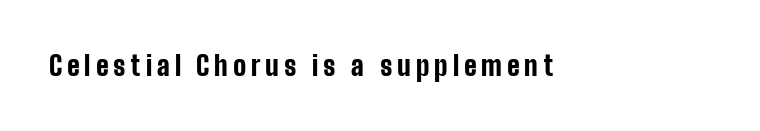
Q: Is the text bold? A: Yes.
Q: Is the text italic (slanted)? A: No, it is upright.
Q: Is the text underlined? A: No.
